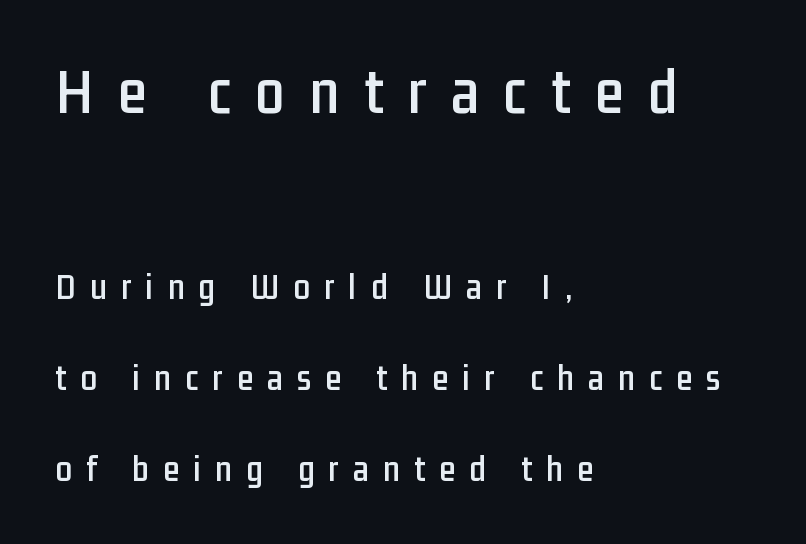
The image shows 65 px condensed sans-serif type, upright; set left-aligned, loose line spacing (2.45x), unusually wide letter spacing (+0.38 em), not underlined; the first (top) block is 1.76x larger; low stroke contrast and a medium x-height.
